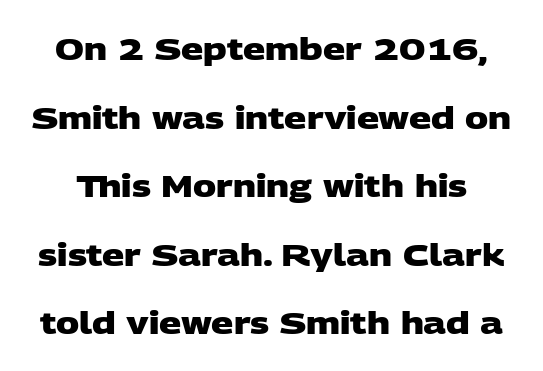
Q: Is the text bold? A: Yes.
Q: Is the typeface a serif or a sans-serif typeface? A: Sans-serif.
Q: Is the text underlined? A: No.
Q: Is the spacing between letters normal or unusually wide? A: Normal.
Q: Is the spacing between lines tight, normal or loose? A: Loose.
Q: Width (condensed, normal, or wide)? A: Wide.
Q: Stroke contrast? A: Low.
Q: x-height? A: Large.
Q: Monospaced? A: No.
